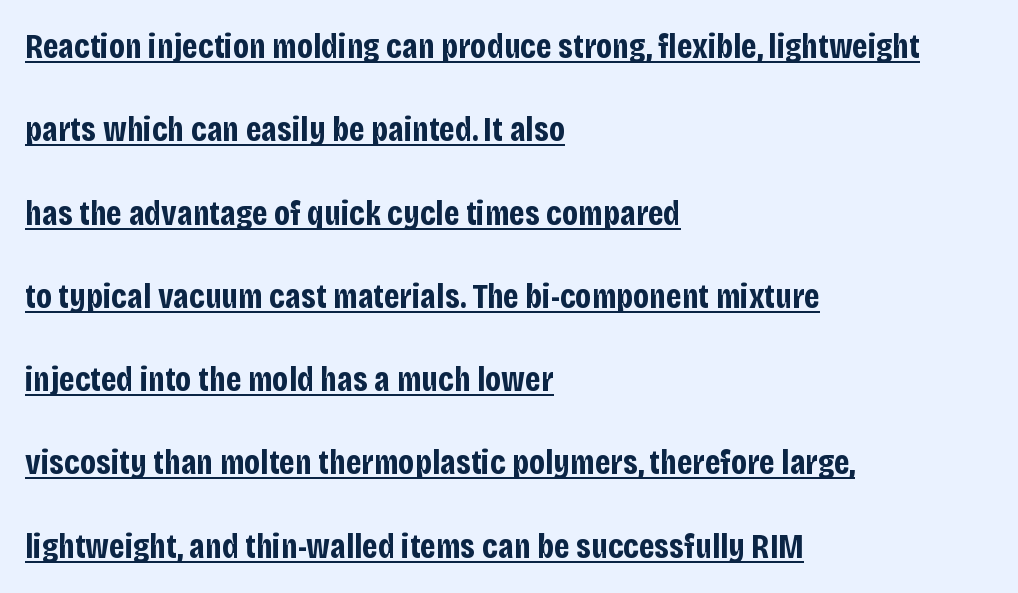
Is there any slant? The stems are plumb. This sample uses a sans-serif face. Look at the tracking — it's just the regular setting, nothing added. You can see a thin bar hugging the bottom of the glyphs.
